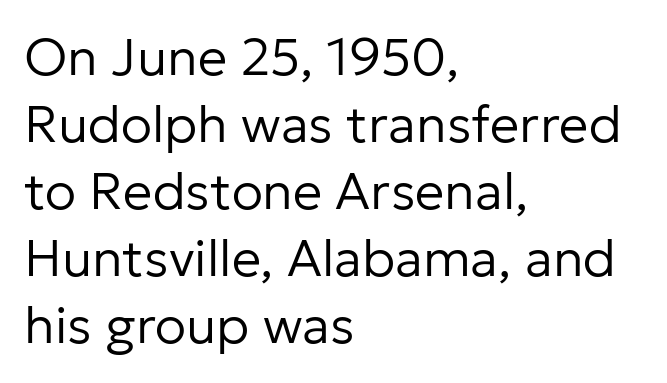
The image shows 52 px regular-weight sans-serif type, upright; set left-aligned, normal line spacing (1.29x), normal letter spacing, not underlined; low stroke contrast and a medium x-height.
